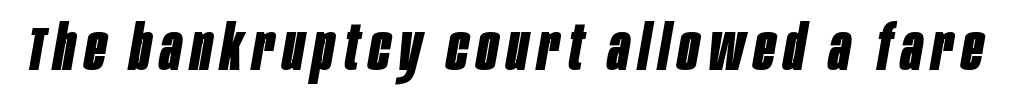
{"italic": "yes", "lean": "right", "slant_degrees": 10, "bold": "yes", "weight": "bold", "width": "condensed", "stroke_contrast": "low", "x_height": "large", "monospaced": "no", "underline": "no", "glyph_px": 62}
